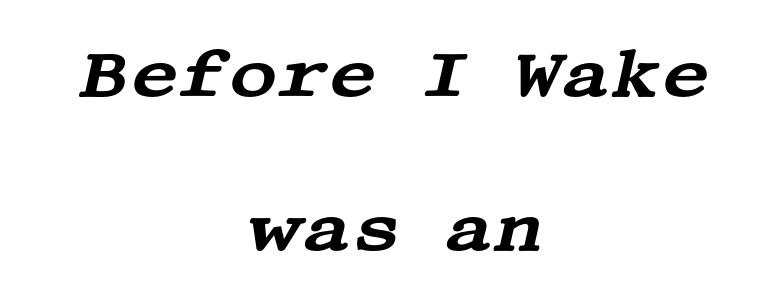
The image shows 67 px wide serif type, italic (leaning right); set centered, loose line spacing (2.3x), normal letter spacing, not underlined; medium stroke contrast and a large x-height.
